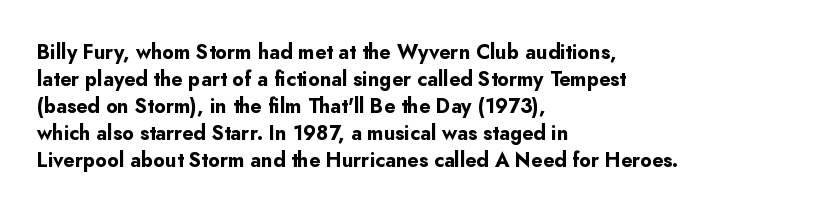
The image shows 20 px bold type, upright; set left-aligned, normal line spacing (1.35x), normal letter spacing, not underlined.
